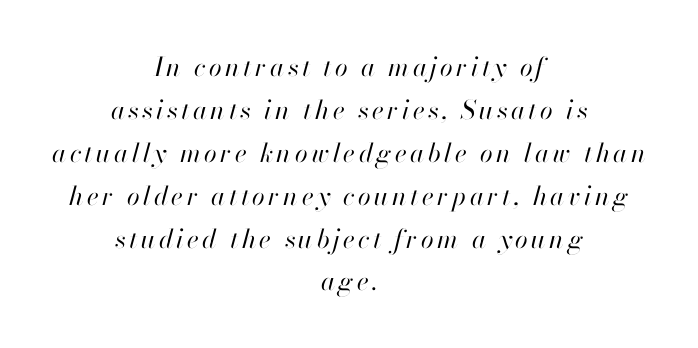
Q: Is the text bold? A: No.
Q: Is the text italic (slanted)? A: Yes, it leans right by about 13 degrees.
Q: Is the text underlined? A: No.
Q: How is the paragraph aligned? A: Centered.
Q: Is the spacing between lines tight, normal or loose? A: Normal.
